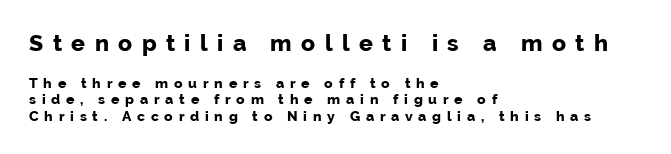
Q: Is the text bold? A: Yes.
Q: Is the text italic (slanted)? A: No, it is upright.
Q: Is the text underlined? A: No.
Q: How is the paragraph aligned? A: Left-aligned.
Q: Is the spacing between letters normal or unusually wide? A: Unusually wide.
Q: Which block of text is set in a larger size, the first (top) or the second (bottom)? A: The first (top) one.
